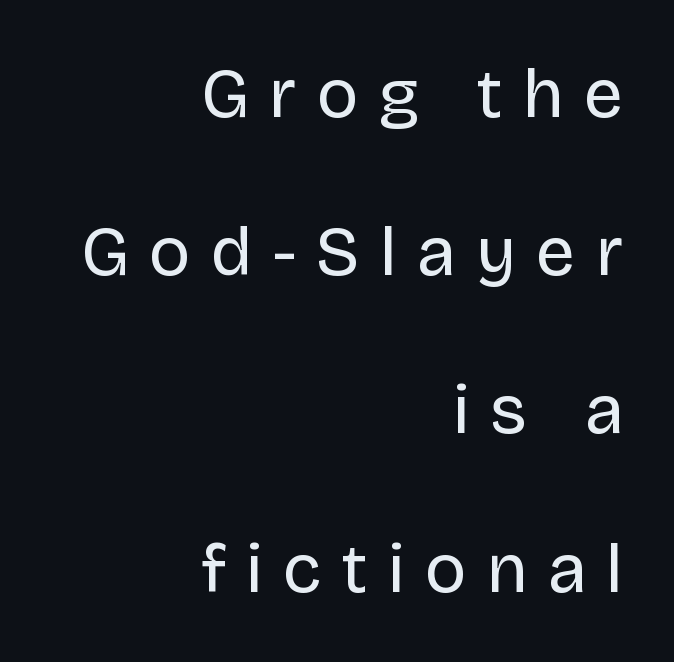
The image shows 70 px regular-weight sans-serif type, upright; set right-aligned, loose line spacing (2.26x), unusually wide letter spacing (+0.29 em), not underlined; low stroke contrast and a large x-height.
